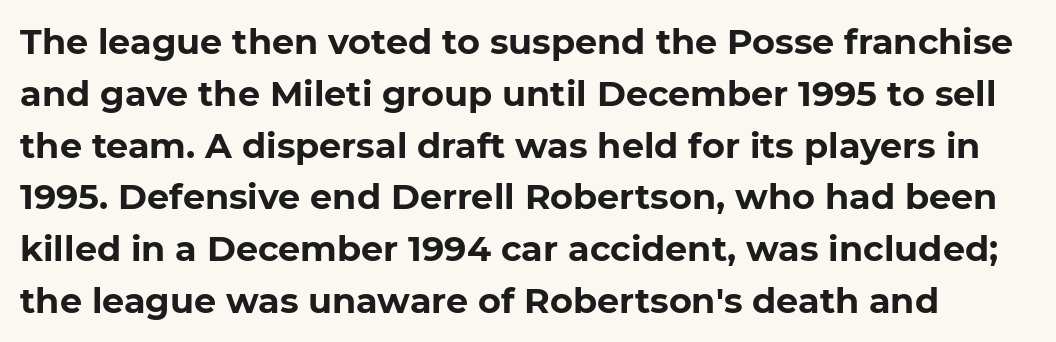
The image shows 35 px bold sans-serif type, upright; set normal line spacing (1.48x), normal letter spacing, not underlined; low stroke contrast and a medium x-height.
